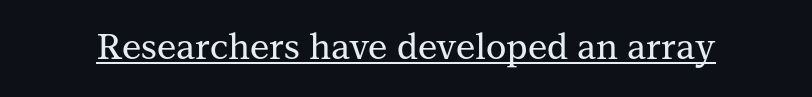
{"serif": "yes", "italic": "no", "width": "normal", "stroke_contrast": "medium", "x_height": "medium", "monospaced": "no", "underline": "yes", "letter_spacing": "normal", "letter_spacing_em": 0.0, "glyph_px": 35}
